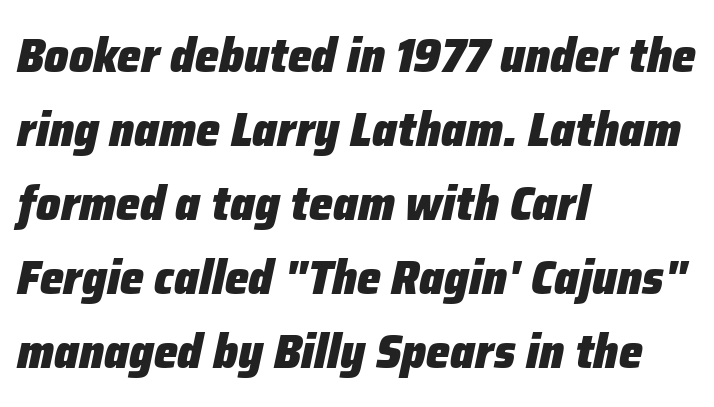
{"italic": "yes", "lean": "right", "slant_degrees": 12, "bold": "yes", "weight": "heavy", "width": "normal", "stroke_contrast": "low", "x_height": "medium", "monospaced": "no", "underline": "no", "align": "left", "line_spacing": "normal", "line_spacing_ratio": 1.54, "letter_spacing": "normal", "letter_spacing_em": 0.0, "glyph_px": 48}
